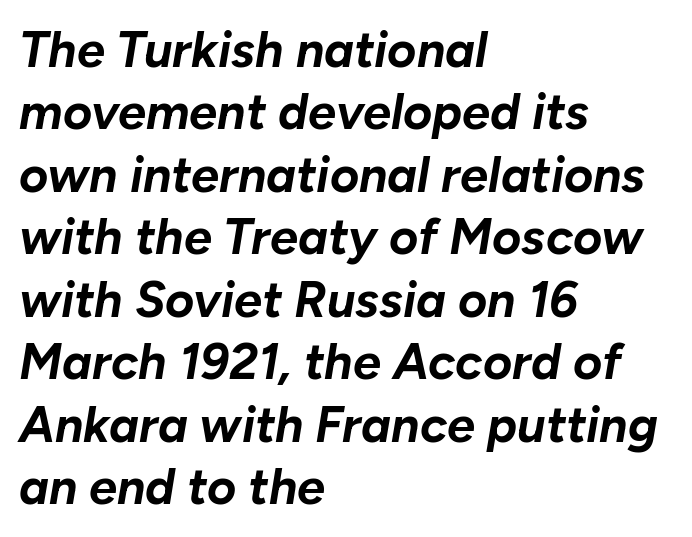
The image shows 50 px bold type, italic (leaning right); set left-aligned, normal line spacing (1.25x), normal letter spacing, not underlined; low stroke contrast and a medium x-height.
